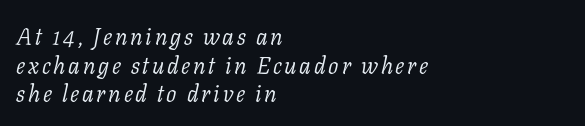
The image shows 23 px text type, italic (leaning right); set left-aligned, line spacing 1.24x, not underlined.
